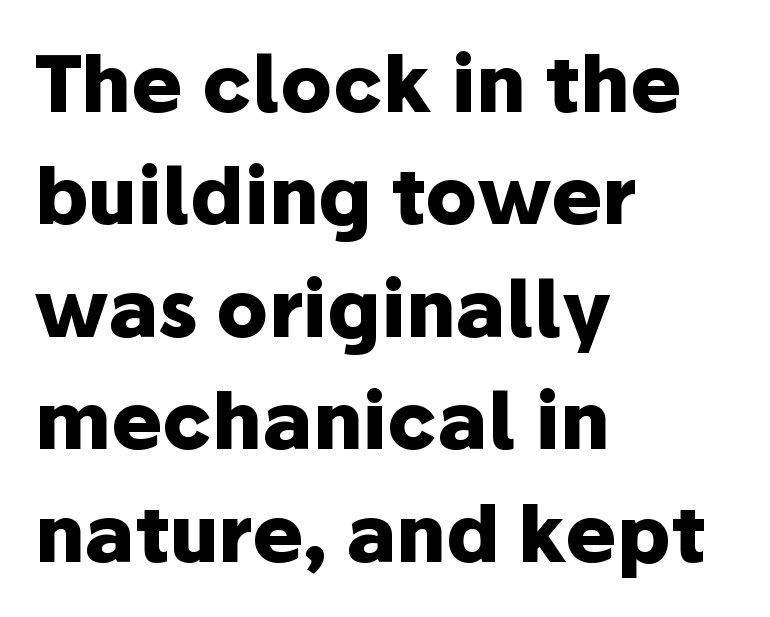
The image shows 77 px heavy sans-serif type, upright; set left-aligned, normal line spacing (1.46x), normal letter spacing, not underlined; low stroke contrast and a medium x-height.
